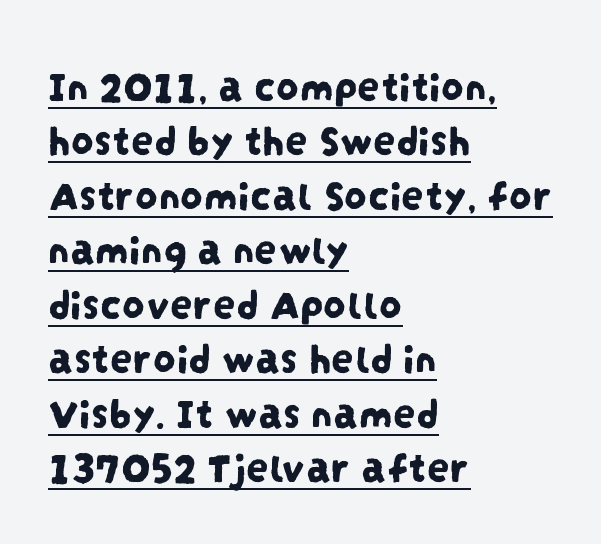
Caption: standard tracking, unaltered. The face used here is proportionally spaced, like ordinary book or web type. If you drew a ruler down the left edge, every line would touch it. The sample's only ornament is a line tracing under the words.
